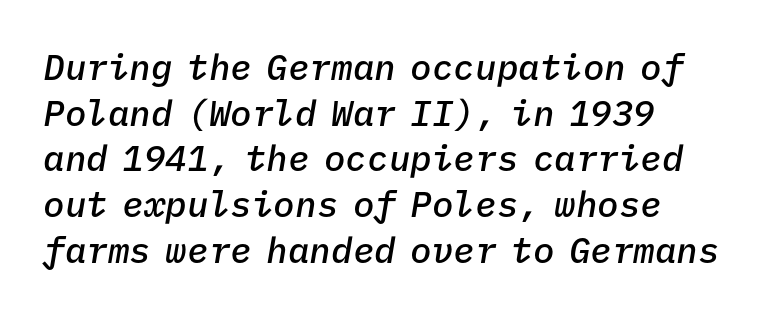
The image shows 36 px semibold type, italic (leaning right), monospaced; set left-aligned, normal line spacing (1.27x), normal letter spacing, not underlined; low stroke contrast and a medium x-height.
